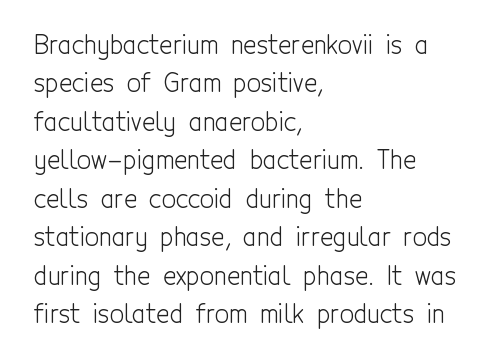
The image shows 25 px text type, upright; set left-aligned, normal line spacing (1.54x), normal letter spacing, not underlined.
